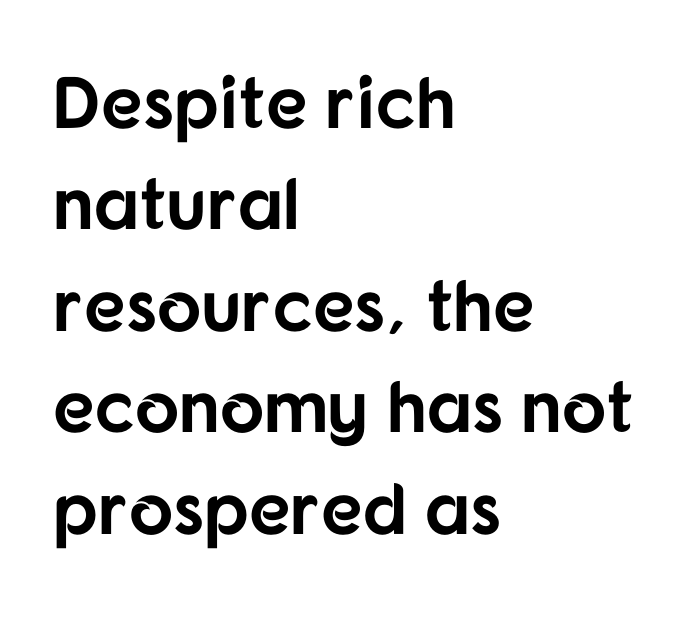
{"serif": "no", "italic": "no", "bold": "yes", "weight": "bold", "width": "normal", "stroke_contrast": "low", "x_height": "medium", "monospaced": "no", "underline": "no", "align": "left", "line_spacing": "normal", "line_spacing_ratio": 1.39, "letter_spacing": "normal", "letter_spacing_em": 0.0, "glyph_px": 73}
